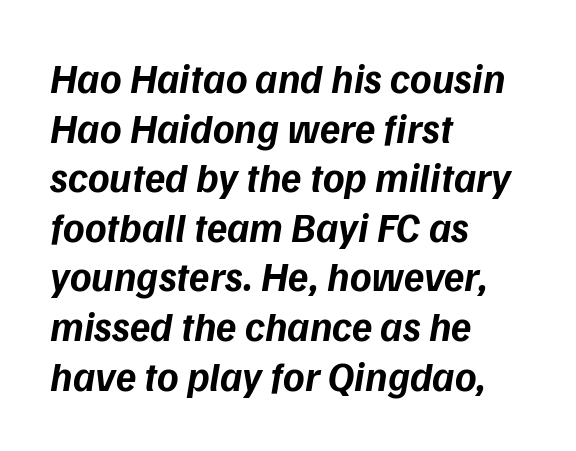
Q: Is the text bold? A: Yes.
Q: Is the text italic (slanted)? A: Yes, it leans right by about 9 degrees.
Q: Is the text underlined? A: No.
Q: How is the paragraph aligned? A: Left-aligned.
Q: Is the spacing between letters normal or unusually wide? A: Normal.
Q: Width (condensed, normal, or wide)? A: Normal.
Q: Stroke contrast? A: Low.
Q: x-height? A: Medium.
Q: Monospaced? A: No.
